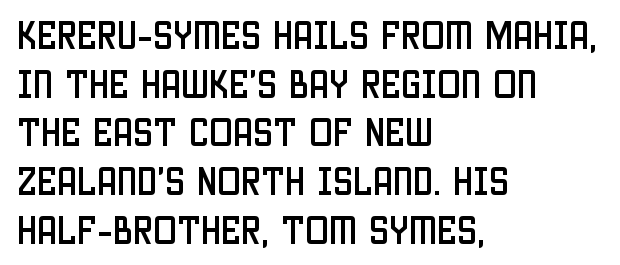
The image shows 32 px condensed sans-serif type, upright; set left-aligned, normal line spacing (1.52x), normal letter spacing, not underlined; low stroke contrast and a large x-height.
